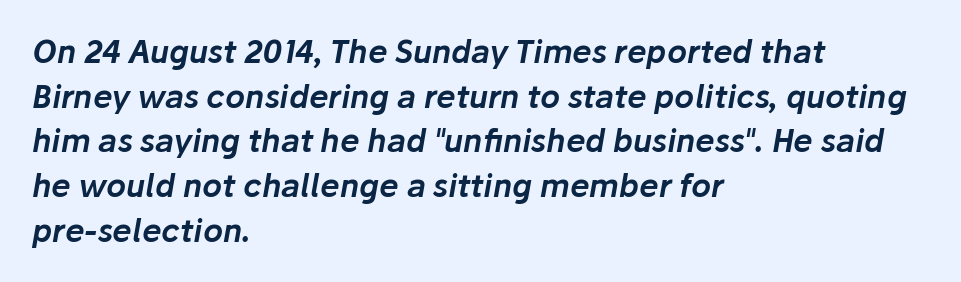
{"italic": "yes", "lean": "right", "slant_degrees": 10, "width": "normal", "stroke_contrast": "low", "x_height": "medium", "monospaced": "no", "underline": "no", "align": "left", "line_spacing": "normal", "line_spacing_ratio": 1.44, "letter_spacing": "normal", "letter_spacing_em": 0.0, "glyph_px": 31}
